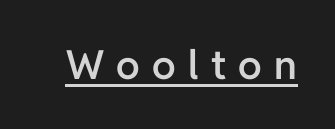
{"serif": "no", "italic": "no", "bold": "semi", "weight": "semibold", "width": "normal", "stroke_contrast": "low", "x_height": "medium", "monospaced": "no", "underline": "yes", "letter_spacing": "wide", "letter_spacing_em": 0.31, "glyph_px": 40}
